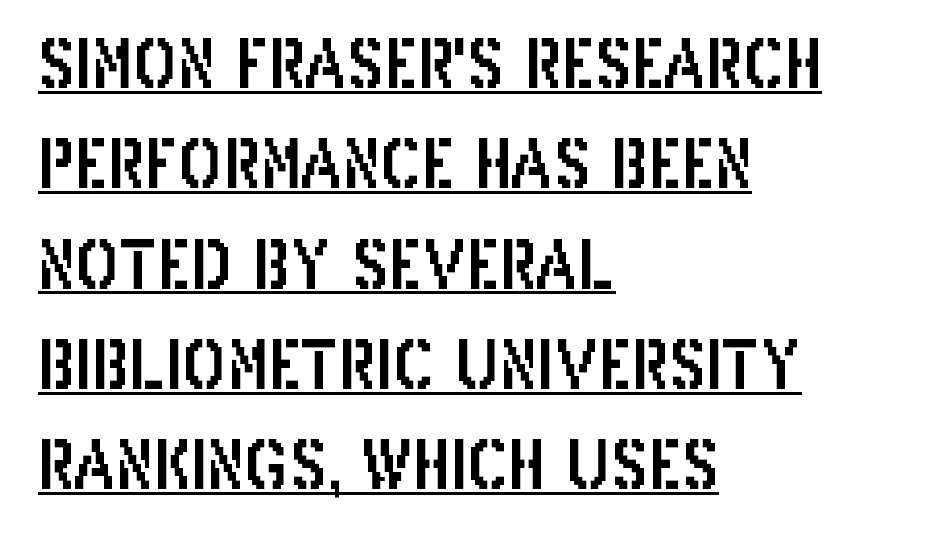
Q: Is the text italic (slanted)? A: No, it is upright.
Q: Is the typeface a serif or a sans-serif typeface? A: Sans-serif.
Q: Is the text underlined? A: Yes.
Q: How is the paragraph aligned? A: Left-aligned.
Q: Is the spacing between letters normal or unusually wide? A: Normal.
Q: Is the spacing between lines tight, normal or loose? A: Normal.
Q: Width (condensed, normal, or wide)? A: Condensed.
Q: Stroke contrast? A: Low.
Q: x-height? A: Large.
Q: Monospaced? A: No.
